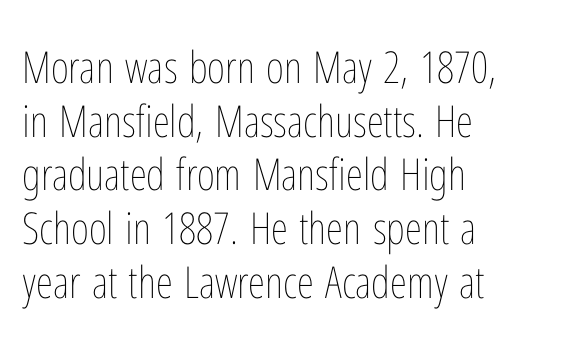
The typography opts for an upright posture over an oblique one. The passage shown is typed in a proportional face where columns would drift. A classic flush-left, rag-right setting is used for this passage. The letters look calm and open, with moderate or lighter stems. Anything drawn beneath the words? Only blank space. The letters sit at their default tracking, neither squeezed nor spread.
